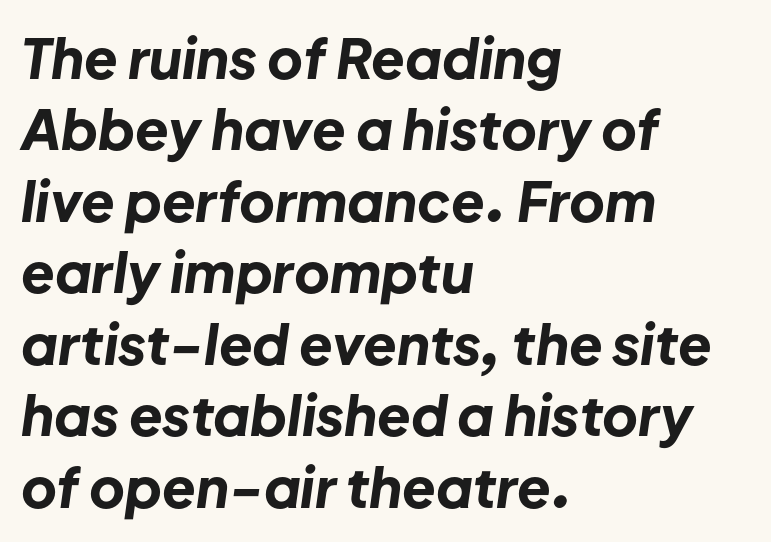
Casual observation: everything's shoved over to the left. Each letter keeps its own natural width here, so spacing adapts to shape. The face used here has a pronounced slope to its letters. Underline: absent. Compared with typical paragraphs, the rows here are spaced about the same.
